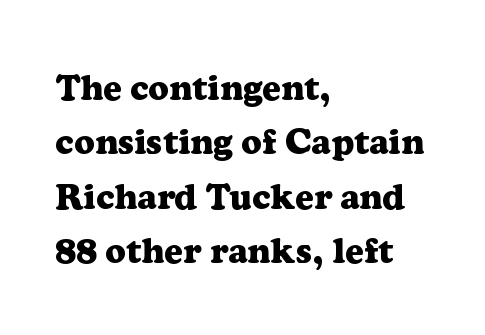
{"serif": "yes", "italic": "no", "bold": "yes", "weight": "heavy", "width": "normal", "stroke_contrast": "low", "x_height": "medium", "monospaced": "no", "underline": "no", "align": "left", "line_spacing": "normal", "line_spacing_ratio": 1.51, "letter_spacing": "normal", "letter_spacing_em": 0.0, "glyph_px": 36}
